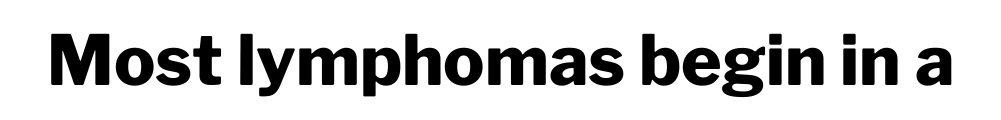
Tall strokes in this sample are plumb rather than angled. Does extra space separate the letters? No, they use regular spacing. The rendering uses natural spacing where letterforms have individual widths. Any mark beneath the type? The region is blank.
